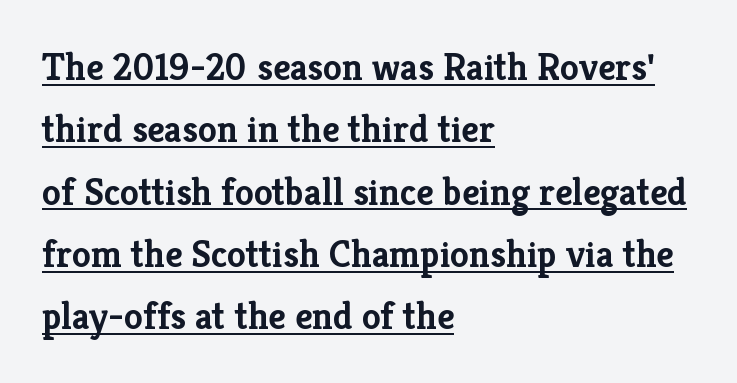
Q: Is the text bold? A: Yes.
Q: Is the text italic (slanted)? A: No, it is upright.
Q: Is the typeface a serif or a sans-serif typeface? A: Serif.
Q: Is the text underlined? A: Yes.
Q: How is the paragraph aligned? A: Left-aligned.
Q: Is the spacing between letters normal or unusually wide? A: Normal.
Q: Is the spacing between lines tight, normal or loose? A: Normal.
Q: Width (condensed, normal, or wide)? A: Normal.
Q: Stroke contrast? A: Low.
Q: x-height? A: Medium.
Q: Monospaced? A: No.
